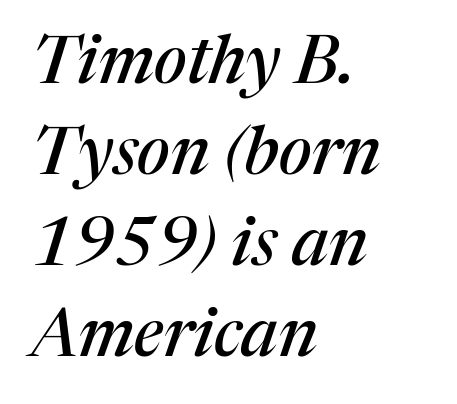
The image shows 67 px serif type, italic (leaning right); set left-aligned, normal line spacing (1.36x), normal letter spacing, not underlined; medium stroke contrast and a medium x-height.
